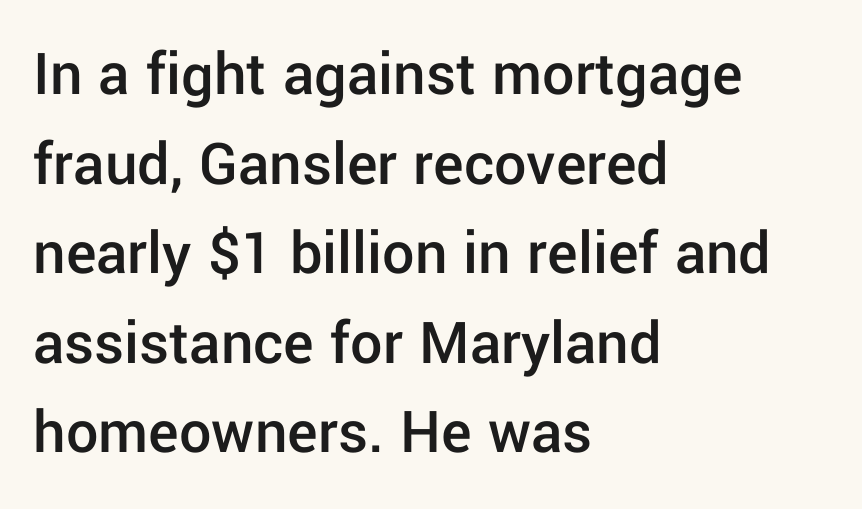
Q: Is the text bold? A: Semi-bold.
Q: Is the text italic (slanted)? A: No, it is upright.
Q: Is the typeface a serif or a sans-serif typeface? A: Sans-serif.
Q: Is the text underlined? A: No.
Q: How is the paragraph aligned? A: Left-aligned.
Q: Is the spacing between letters normal or unusually wide? A: Normal.
Q: Is the spacing between lines tight, normal or loose? A: Normal.
Q: Width (condensed, normal, or wide)? A: Normal.
Q: Stroke contrast? A: Low.
Q: x-height? A: Medium.
Q: Monospaced? A: No.
